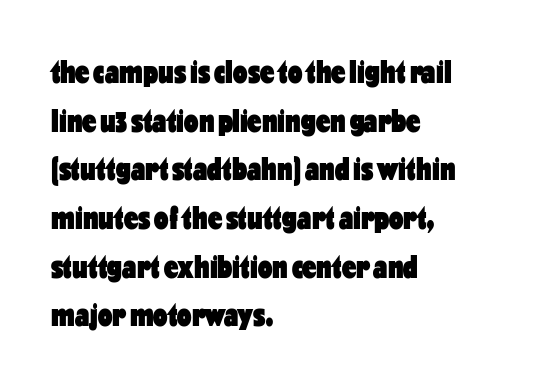
The image shows 32 px heavy, condensed sans-serif type, upright; set left-aligned, normal line spacing (1.52x), normal letter spacing, not underlined; low stroke contrast and a medium x-height.
